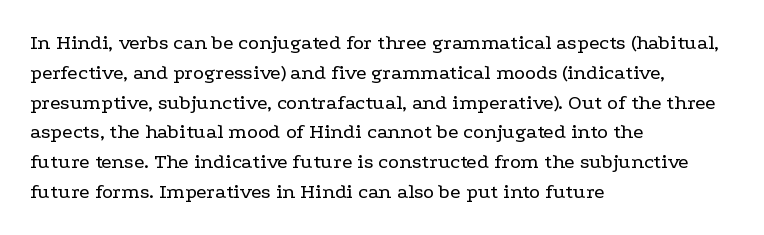
Q: Is the text bold? A: No.
Q: Is the text italic (slanted)? A: No, it is upright.
Q: Is the text underlined? A: No.
Q: How is the paragraph aligned? A: Left-aligned.
Q: Is the spacing between letters normal or unusually wide? A: Normal.
Q: Is the spacing between lines tight, normal or loose? A: Normal.
